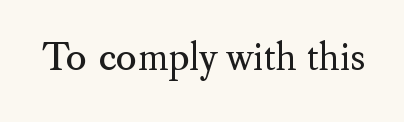
Descenders are the only things crossing below the line. Honestly, the letter spacing is just normal — you wouldn't notice it. This sample has the flowing, uneven cadence of proportional lettering. No extra ink here — the face is not bold. Check where the strokes stop: tiny serifs finish them off. You can tell it's not italic because the verticals are truly vertical.
